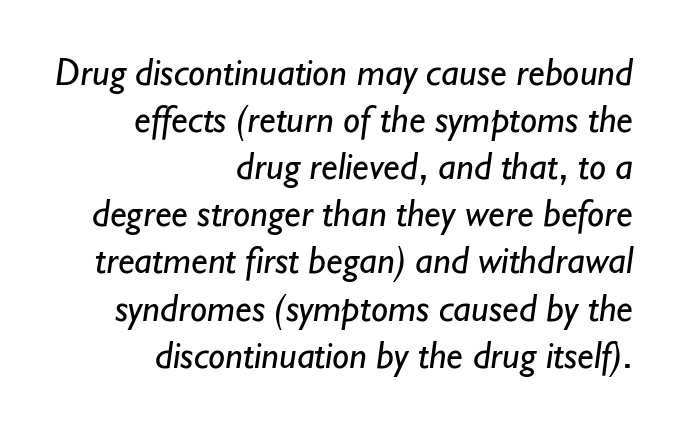
Q: Is the text bold? A: No.
Q: Is the typeface a serif or a sans-serif typeface? A: Sans-serif.
Q: Is the text underlined? A: No.
Q: How is the paragraph aligned? A: Right-aligned.
Q: Is the spacing between letters normal or unusually wide? A: Normal.
Q: Width (condensed, normal, or wide)? A: Normal.
Q: Stroke contrast? A: Low.
Q: x-height? A: Small.
Q: Monospaced? A: No.
